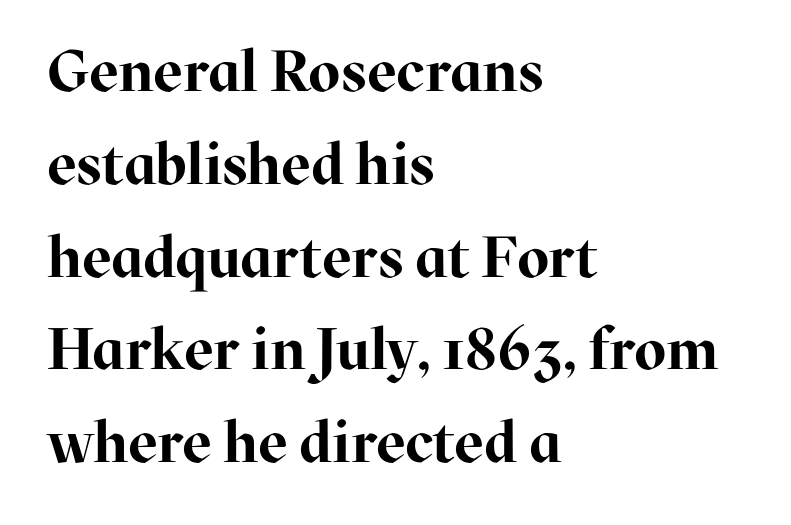
The image shows 58 px bold serif type, upright; set left-aligned, normal line spacing (1.6x), normal letter spacing, not underlined; high stroke contrast and a medium x-height.
